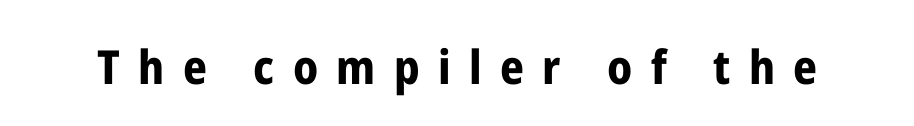
The image shows 47 px bold, condensed sans-serif type, upright; set unusually wide letter spacing (+0.39 em), not underlined; low stroke contrast and a medium x-height.
